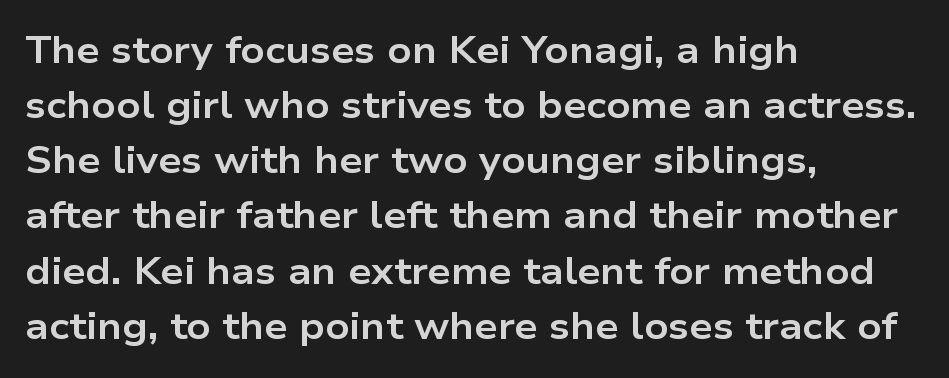
Q: Is the text bold? A: Yes.
Q: Is the text italic (slanted)? A: No, it is upright.
Q: Is the typeface a serif or a sans-serif typeface? A: Sans-serif.
Q: Is the text underlined? A: No.
Q: How is the paragraph aligned? A: Left-aligned.
Q: Is the spacing between letters normal or unusually wide? A: Normal.
Q: Is the spacing between lines tight, normal or loose? A: Normal.
Q: Width (condensed, normal, or wide)? A: Wide.
Q: Stroke contrast? A: Low.
Q: x-height? A: Medium.
Q: Monospaced? A: No.
